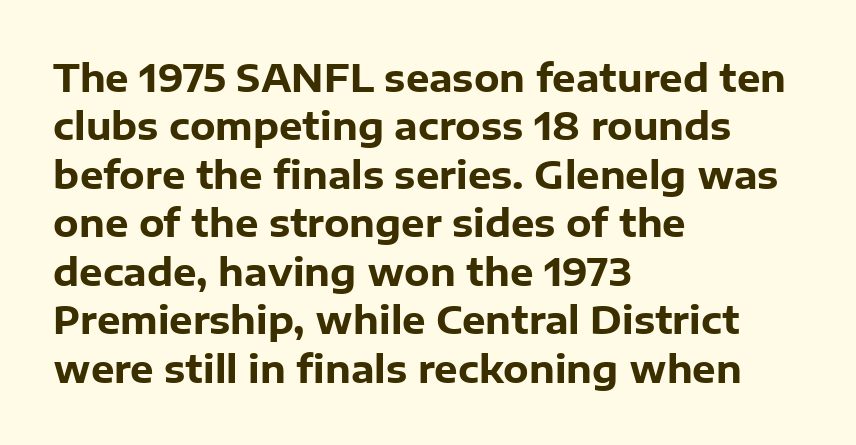
{"serif": "no", "italic": "no", "bold": "yes", "weight": "heavy", "width": "normal", "stroke_contrast": "low", "x_height": "medium", "monospaced": "no", "underline": "no", "align": "left", "line_spacing": "normal", "line_spacing_ratio": 1.31, "letter_spacing": "normal", "letter_spacing_em": 0.0, "glyph_px": 37}
